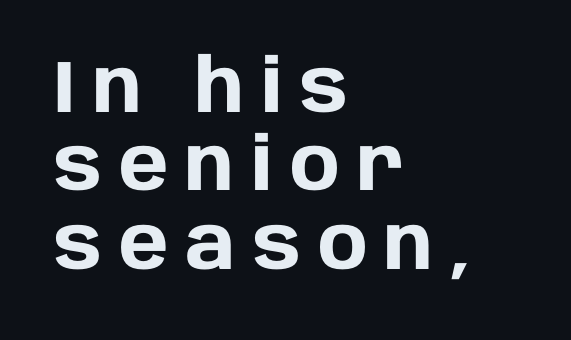
The image shows 74 px heavy sans-serif type, upright; set left-aligned, tight line spacing (1.06x), unusually wide letter spacing (+0.23 em), not underlined; low stroke contrast and a large x-height.
